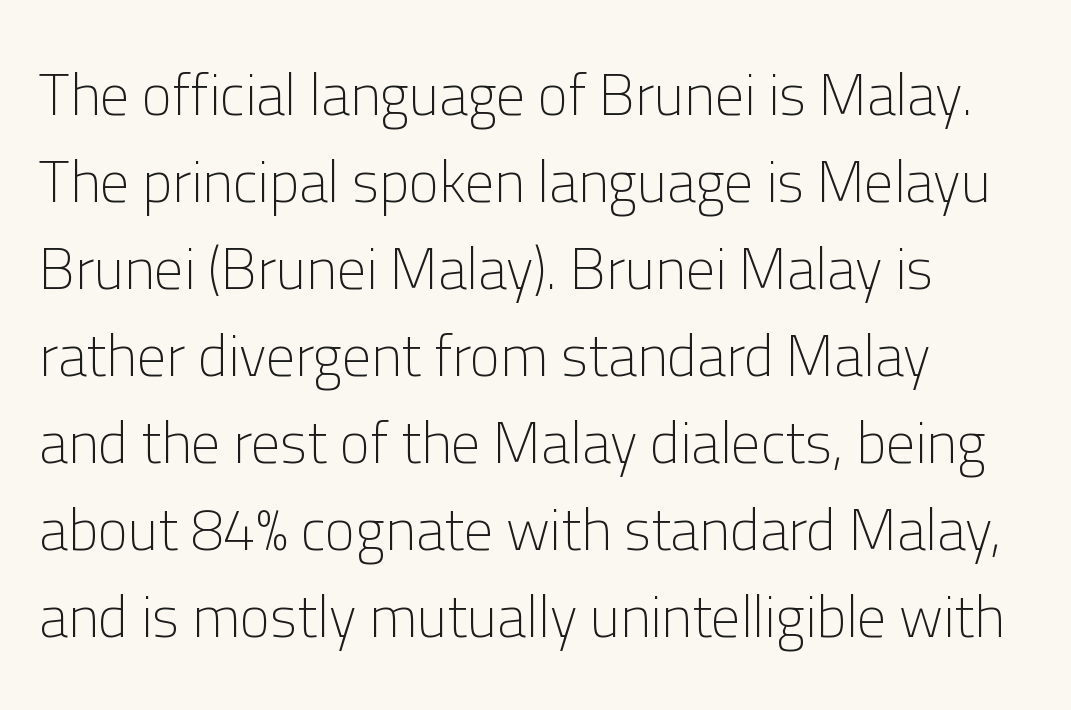
{"serif": "no", "italic": "no", "bold": "no", "weight": "light", "width": "normal", "stroke_contrast": "low", "x_height": "medium", "monospaced": "no", "underline": "no", "align": "left", "line_spacing": "normal", "line_spacing_ratio": 1.5, "letter_spacing": "normal", "letter_spacing_em": 0.0, "glyph_px": 58}
